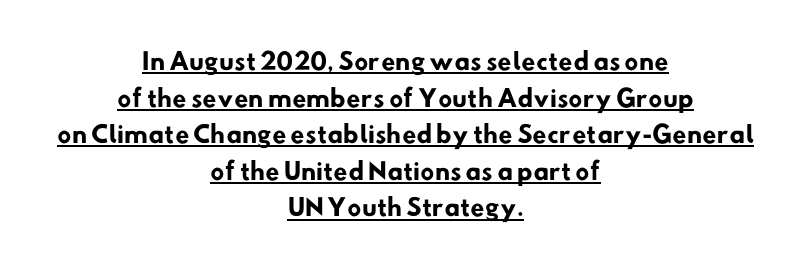
The image shows 23 px bold type; set centered, normal line spacing (1.59x), normal letter spacing, underlined.
